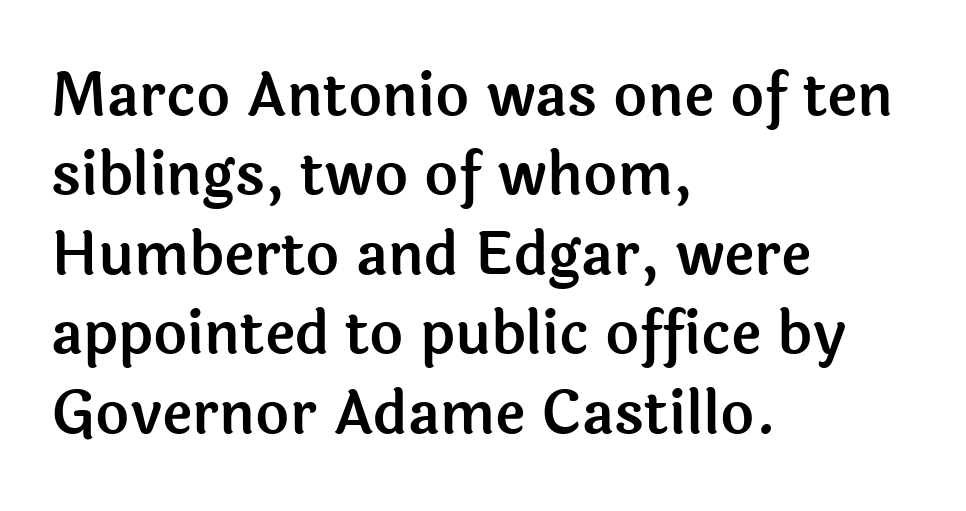
Notice how descenders clear the ascenders below comfortably — that's standard leading. The face used here is a sans, in the tradition of grotesques and geometrics. The passage shown is typed in a proportional face where columns would drift. The typesetter chose a ragged-right arrangement here.
